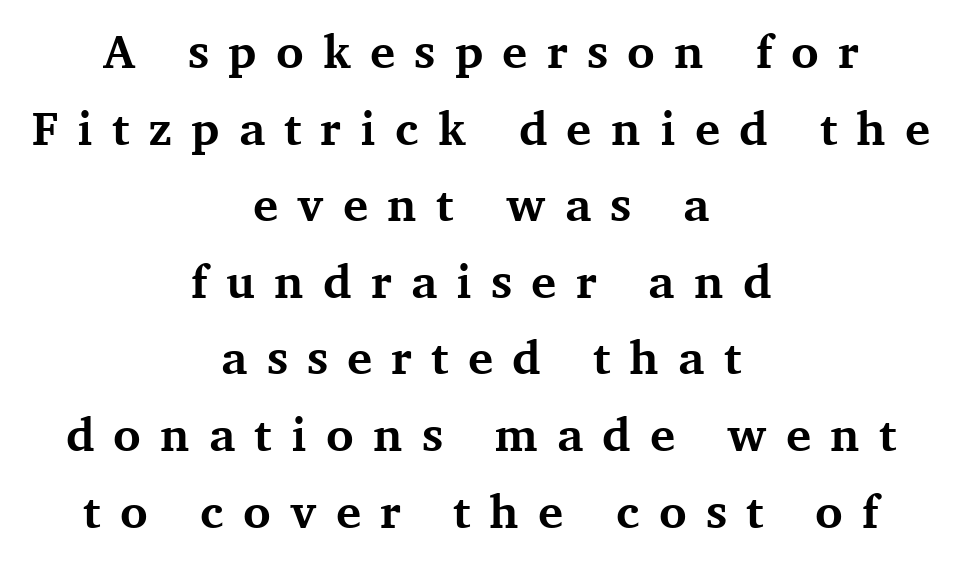
The image shows 47 px bold serif type, upright; set centered, normal line spacing (1.63x), unusually wide letter spacing (+0.41 em), not underlined; medium stroke contrast and a medium x-height.
